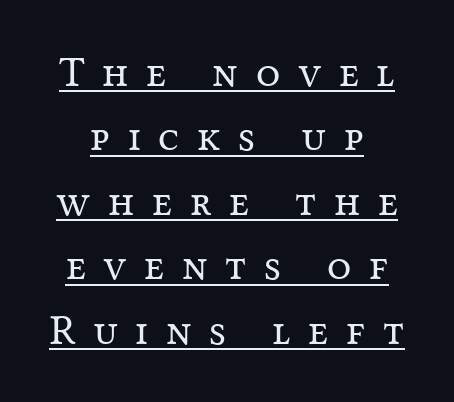
Q: Is the text bold? A: No.
Q: Is the text italic (slanted)? A: No, it is upright.
Q: Is the typeface a serif or a sans-serif typeface? A: Serif.
Q: Is the text underlined? A: Yes.
Q: Is the spacing between letters normal or unusually wide? A: Unusually wide.
Q: Is the spacing between lines tight, normal or loose? A: Normal.
Q: Width (condensed, normal, or wide)? A: Normal.
Q: Stroke contrast? A: Medium.
Q: x-height? A: Medium.
Q: Monospaced? A: No.
